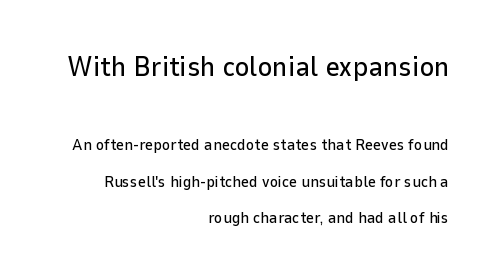
Compared with a flush-left layout, this one pins lines to the opposite, right side. Students, observe: this is what heavily led, spacious text looks like. Characters remain perfectly vertical along every line. The characters display no serif detailing; their extremities are plain.
